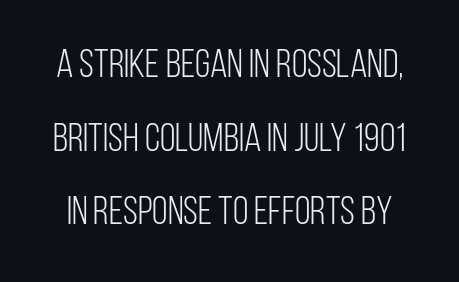
What kind of face is this? One without serifs — a sans. Compared with typical body copy, the letter spacing here is the same. Unlike italic type, these characters show no tilt at all. The specimen omits any rule beneath the text block's lines.
